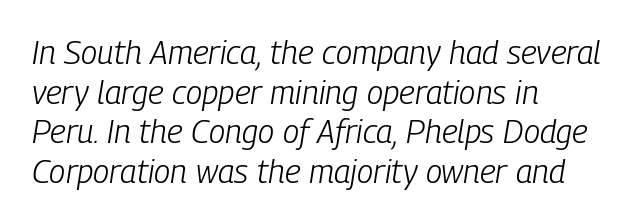
Q: Is the text bold? A: No.
Q: Is the text italic (slanted)? A: Yes, it leans right by about 9 degrees.
Q: Is the text underlined? A: No.
Q: How is the paragraph aligned? A: Left-aligned.
Q: Is the spacing between letters normal or unusually wide? A: Normal.
Q: Width (condensed, normal, or wide)? A: Condensed.
Q: Stroke contrast? A: Low.
Q: x-height? A: Medium.
Q: Monospaced? A: No.
